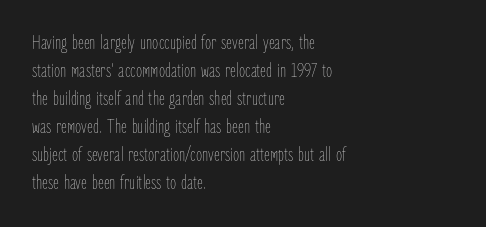
The image shows 20 px text type, upright; set left-aligned, normal line spacing (1.4x), normal letter spacing, not underlined.
